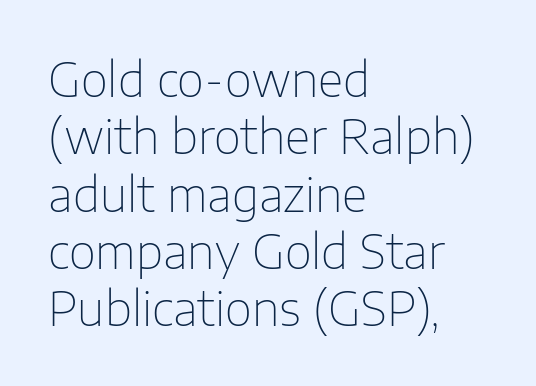
Q: Is the text bold? A: No.
Q: Is the text italic (slanted)? A: No, it is upright.
Q: Is the typeface a serif or a sans-serif typeface? A: Sans-serif.
Q: Is the text underlined? A: No.
Q: How is the paragraph aligned? A: Left-aligned.
Q: Is the spacing between letters normal or unusually wide? A: Normal.
Q: Width (condensed, normal, or wide)? A: Normal.
Q: Stroke contrast? A: Low.
Q: x-height? A: Medium.
Q: Monospaced? A: No.
